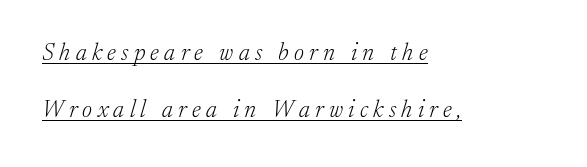
{"italic": "yes", "lean": "right", "slant_degrees": 17, "bold": "no", "underline": "yes", "align": "left", "line_spacing": "loose", "line_spacing_ratio": 2.38, "letter_spacing": "wide", "letter_spacing_em": 0.22, "glyph_px": 24}
